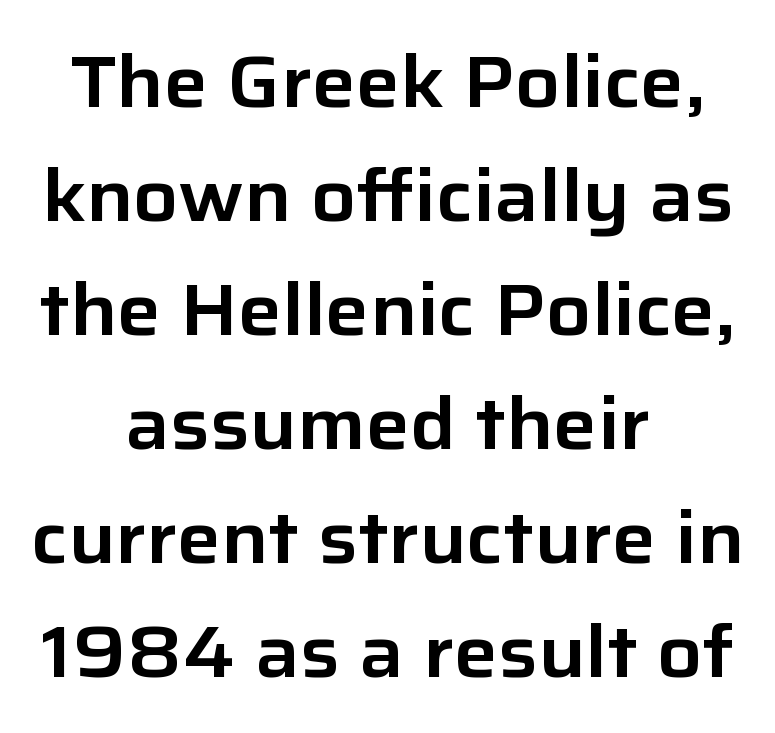
{"serif": "no", "italic": "no", "width": "normal", "stroke_contrast": "low", "x_height": "medium", "monospaced": "no", "underline": "no", "align": "center", "line_spacing": "normal", "line_spacing_ratio": 1.54, "letter_spacing": "normal", "letter_spacing_em": 0.0, "glyph_px": 74}
